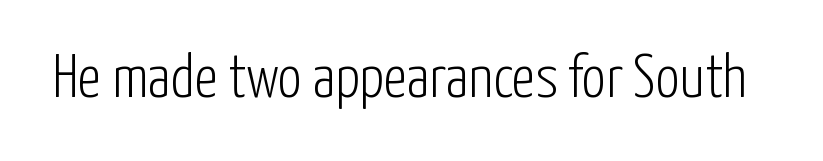
Q: Is the text bold? A: No.
Q: Is the text italic (slanted)? A: No, it is upright.
Q: Is the typeface a serif or a sans-serif typeface? A: Sans-serif.
Q: Is the text underlined? A: No.
Q: Is the spacing between letters normal or unusually wide? A: Normal.
Q: Width (condensed, normal, or wide)? A: Condensed.
Q: Stroke contrast? A: Low.
Q: x-height? A: Medium.
Q: Monospaced? A: No.
